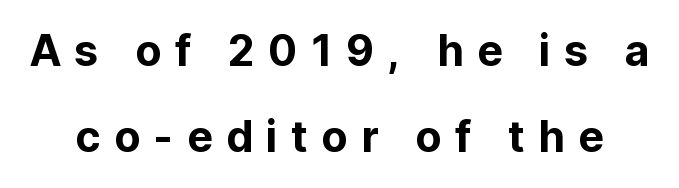
Q: Is the text italic (slanted)? A: No, it is upright.
Q: Is the typeface a serif or a sans-serif typeface? A: Sans-serif.
Q: Is the text underlined? A: No.
Q: Is the spacing between letters normal or unusually wide? A: Unusually wide.
Q: Is the spacing between lines tight, normal or loose? A: Loose.
Q: Width (condensed, normal, or wide)? A: Normal.
Q: Stroke contrast? A: Low.
Q: x-height? A: Medium.
Q: Monospaced? A: No.
